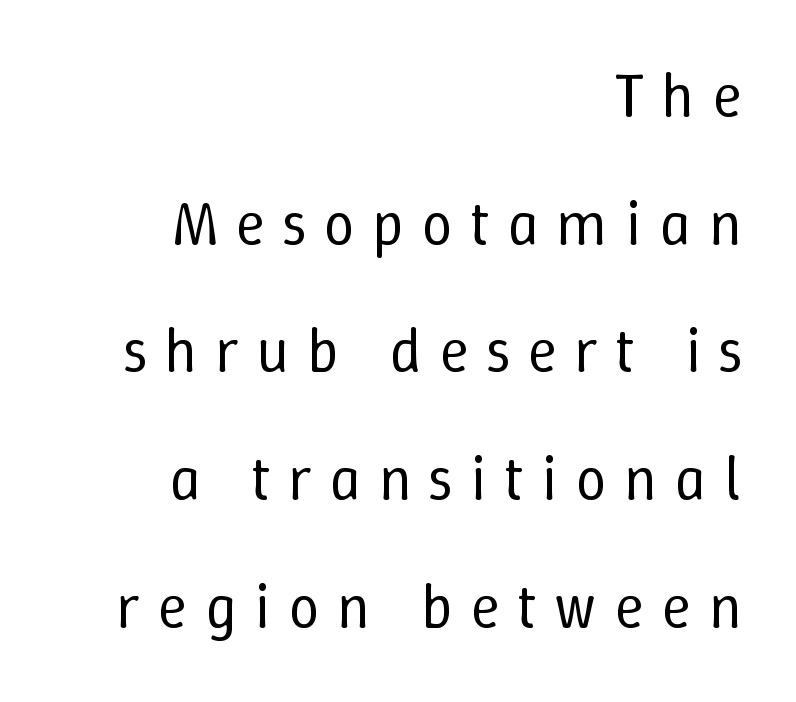
The image shows 62 px regular-weight type, upright; set right-aligned, loose line spacing (2.06x), unusually wide letter spacing (+0.28 em), not underlined; low stroke contrast and a medium x-height.
